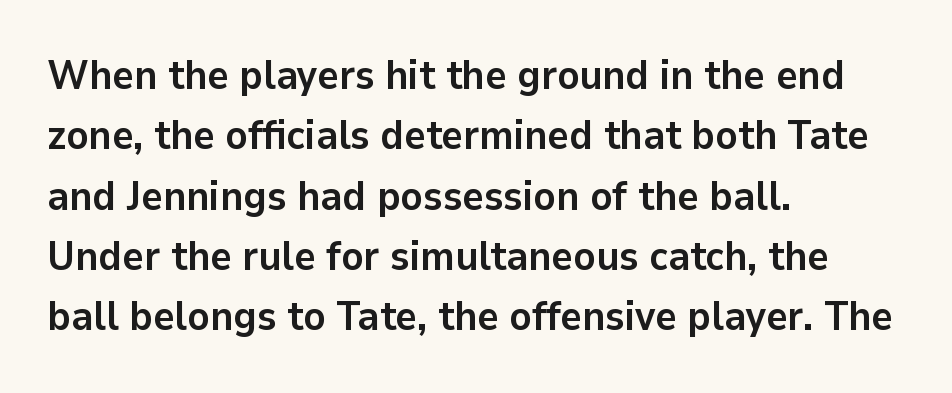
The image shows 41 px semibold sans-serif type, upright; set left-aligned, normal line spacing (1.47x), normal letter spacing, not underlined; low stroke contrast and a medium x-height.
